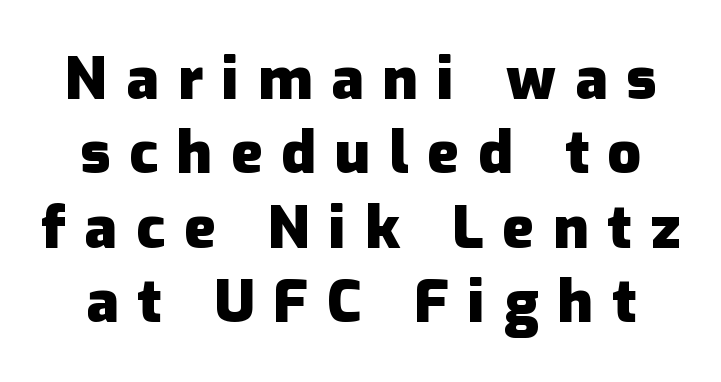
Regular leading. The face used here is proportionally spaced, like ordinary book or web type. Letter spacing: wide. Regarding serifs, this sample does without them. When letters stand straight like this, we call the style roman or upright.
